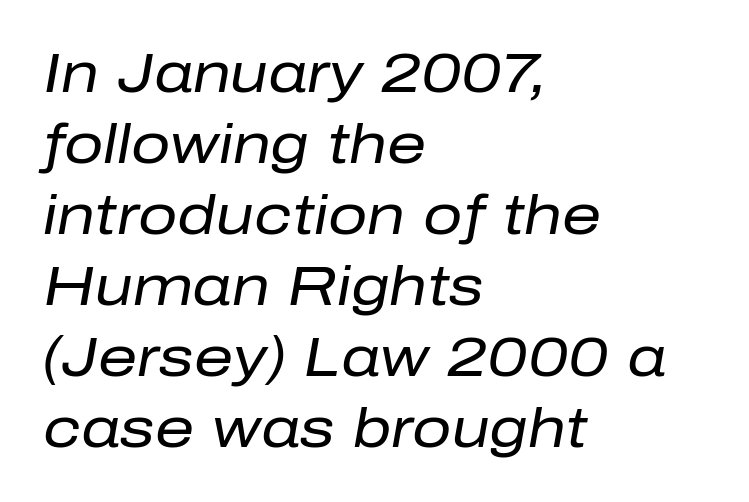
The image shows 55 px regular-weight type, italic (leaning right); set left-aligned, normal line spacing (1.29x), normal letter spacing, not underlined; low stroke contrast and a medium x-height.
